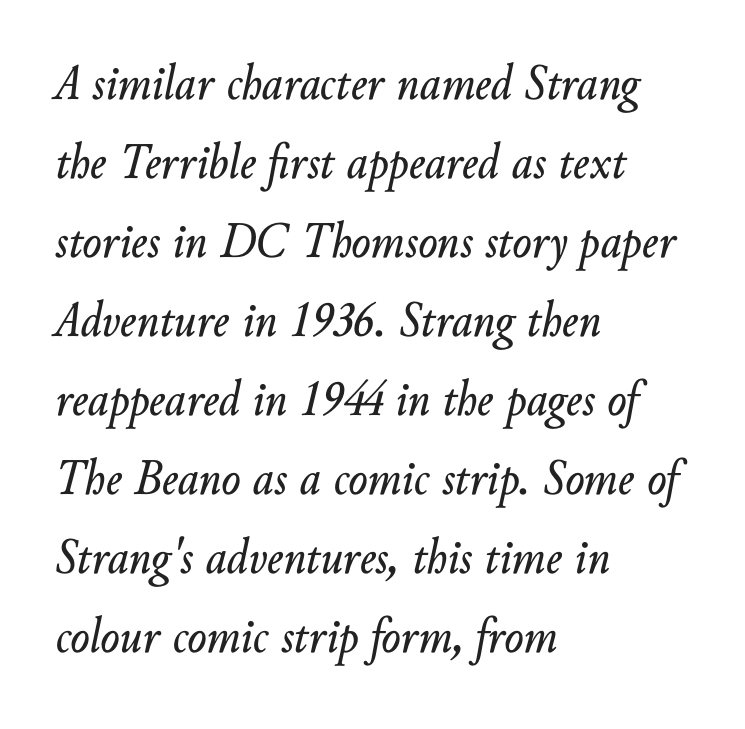
The image shows 51 px text type, italic (leaning right); set left-aligned, normal line spacing (1.55x), normal letter spacing, not underlined; low stroke contrast and a small x-height.
